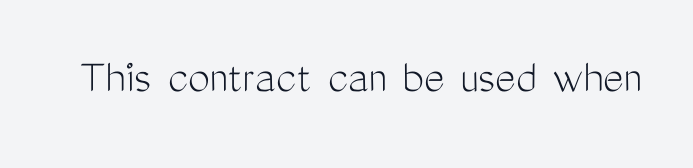
The image shows 49 px light, condensed sans-serif type, upright; set normal letter spacing, not underlined; medium stroke contrast and a medium x-height.
